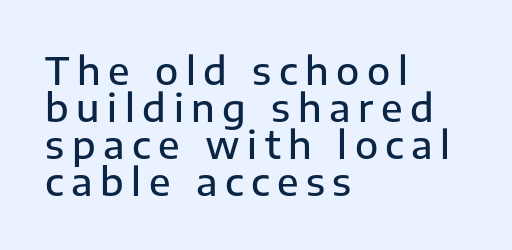
Q: Is the text bold? A: Semi-bold.
Q: Is the text italic (slanted)? A: No, it is upright.
Q: Is the typeface a serif or a sans-serif typeface? A: Sans-serif.
Q: Is the text underlined? A: No.
Q: How is the paragraph aligned? A: Left-aligned.
Q: Is the spacing between letters normal or unusually wide? A: Unusually wide.
Q: Is the spacing between lines tight, normal or loose? A: Tight.
Q: Width (condensed, normal, or wide)? A: Normal.
Q: Stroke contrast? A: Low.
Q: x-height? A: Medium.
Q: Monospaced? A: No.
